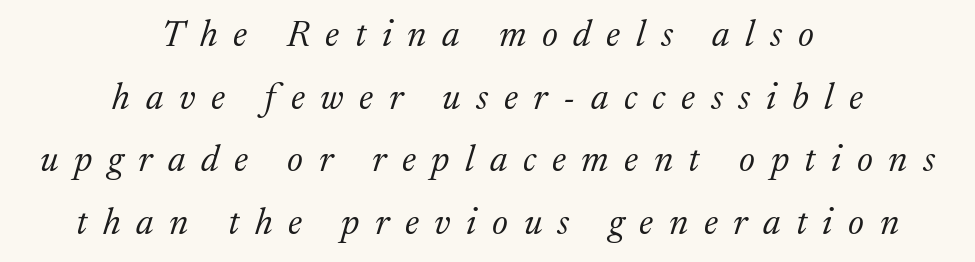
The image shows 37 px light serif type, italic (leaning right); set centered, normal line spacing (1.69x), unusually wide letter spacing (+0.42 em), not underlined; medium stroke contrast and a medium x-height.
